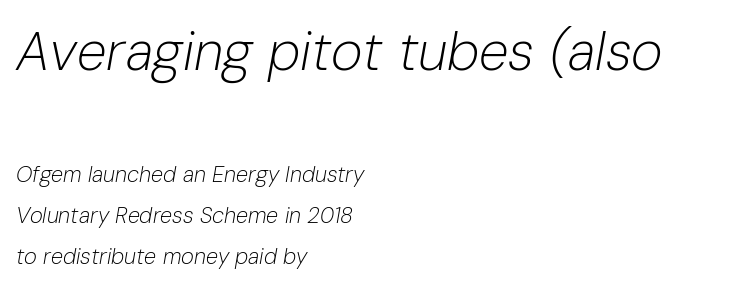
{"italic": "yes", "lean": "right", "slant_degrees": 10, "bold": "no", "weight": "light", "width": "normal", "stroke_contrast": "low", "x_height": "medium", "monospaced": "no", "underline": "no", "align": "left", "line_spacing_ratio": 1.87, "letter_spacing": "normal", "letter_spacing_em": 0.0, "larger_block": "first", "size_ratio": 2.45, "glyph_px": 54}
